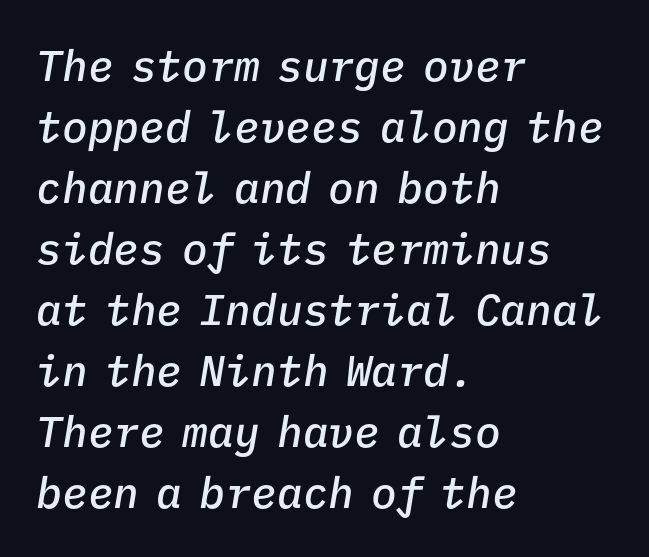
The image shows 43 px semibold type, italic (leaning right), monospaced; set left-aligned, normal line spacing (1.42x), normal letter spacing, not underlined; low stroke contrast and a medium x-height.
